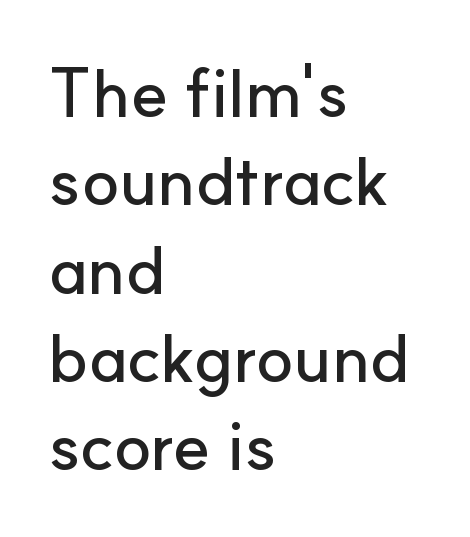
{"serif": "no", "italic": "no", "width": "normal", "stroke_contrast": "low", "x_height": "small", "monospaced": "no", "underline": "no", "align": "left", "line_spacing": "normal", "line_spacing_ratio": 1.28, "letter_spacing": "normal", "letter_spacing_em": 0.0, "glyph_px": 69}
